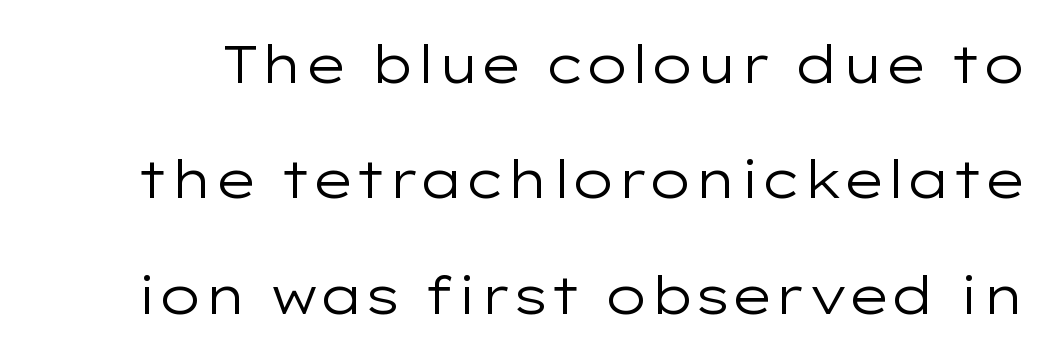
You could fit nearly another row in the gap between these rows. You could call the tracking neutral — neither tight nor loose. You could not count columns in this text — the font is proportionally spaced. This sample uses a sans-serif face. Heaviness? Minimal to ordinary, like unemphasized prose.
